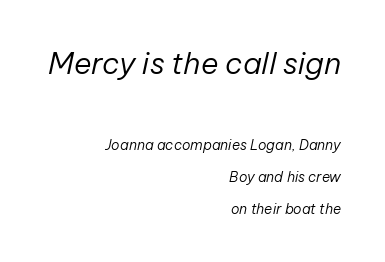
Compared with ordinary roman type, these characters are visibly tilted. Students, note that the glyphs here touch the page at normal intervals. Is the type heavy? It reads as light-to-regular instead. The line-height multiplier appears high, well above default.
